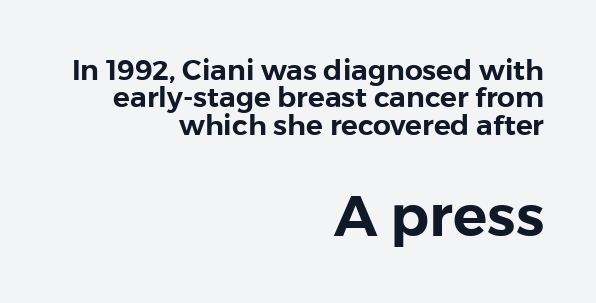
Q: Is the text italic (slanted)? A: No, it is upright.
Q: Is the typeface a serif or a sans-serif typeface? A: Sans-serif.
Q: Is the text underlined? A: No.
Q: How is the paragraph aligned? A: Right-aligned.
Q: Is the spacing between letters normal or unusually wide? A: Normal.
Q: Is the spacing between lines tight, normal or loose? A: Tight.
Q: Which block of text is set in a larger size, the first (top) or the second (bottom)? A: The second (bottom) one.
Q: Width (condensed, normal, or wide)? A: Normal.
Q: Stroke contrast? A: Low.
Q: x-height? A: Medium.
Q: Monospaced? A: No.
